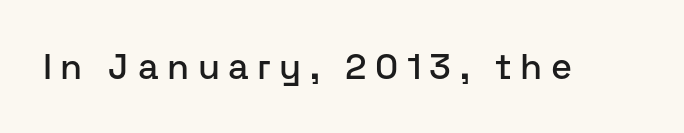
The image shows 36 px sans-serif type, upright; set unusually wide letter spacing (+0.23 em), not underlined; low stroke contrast and a medium x-height.
